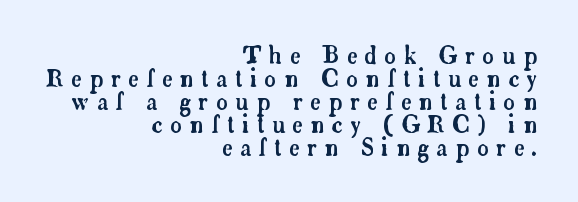
The image shows 23 px text type, upright; set right-aligned, tight line spacing (1.0x), unusually wide letter spacing (+0.33 em), not underlined.
